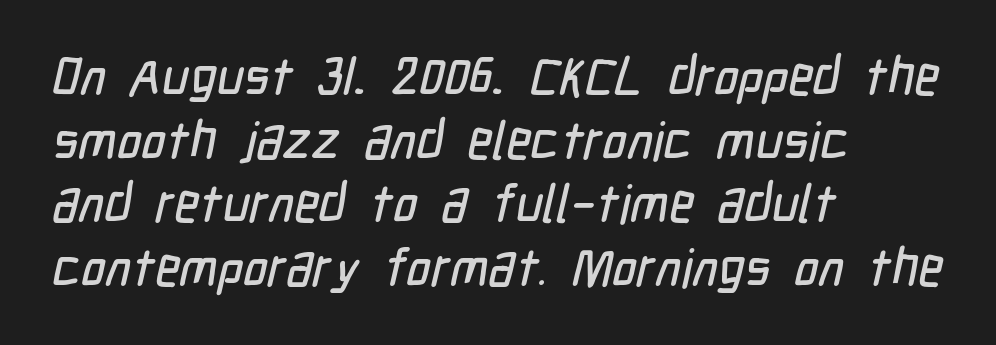
{"serif": "no", "width": "condensed", "stroke_contrast": "low", "x_height": "medium", "monospaced": "no", "underline": "no", "align": "left", "line_spacing_ratio": 1.2, "letter_spacing": "normal", "letter_spacing_em": 0.0, "glyph_px": 53}
